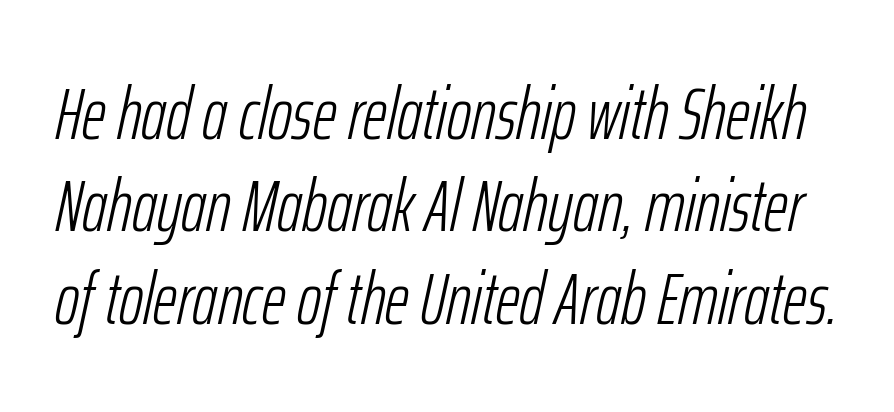
{"italic": "yes", "lean": "right", "slant_degrees": 12, "bold": "no", "weight": "light", "width": "condensed", "stroke_contrast": "low", "x_height": "medium", "monospaced": "no", "underline": "no", "line_spacing": "normal", "line_spacing_ratio": 1.25, "letter_spacing": "normal", "letter_spacing_em": 0.0, "glyph_px": 74}
